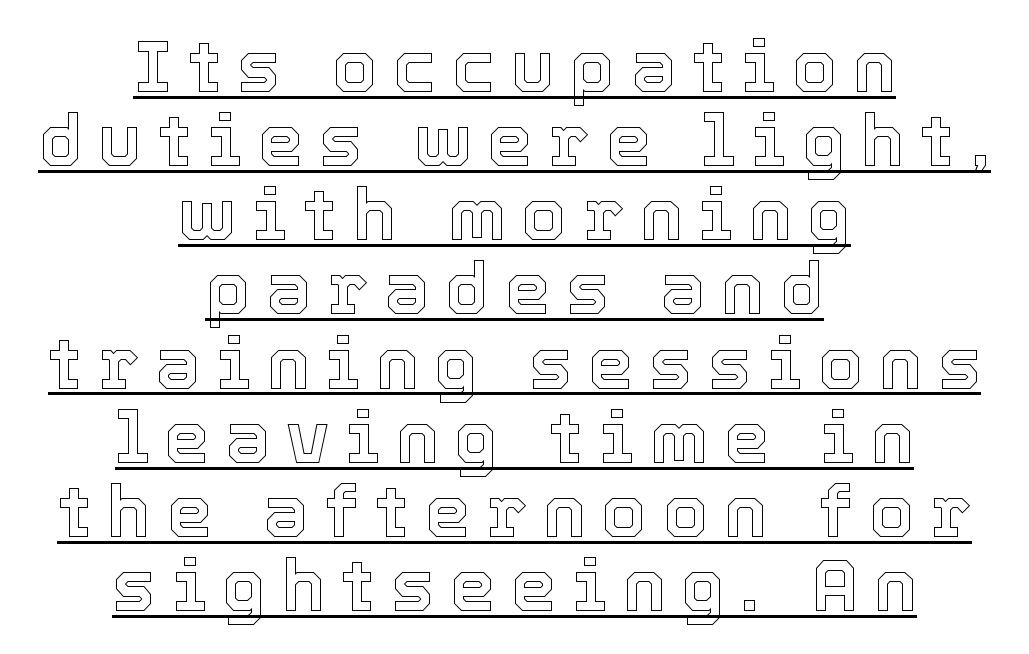
The image shows 72 px text type, upright; set centered, tight line spacing (1.03x), unusually wide letter spacing (+0.22 em), underlined; a medium x-height.
